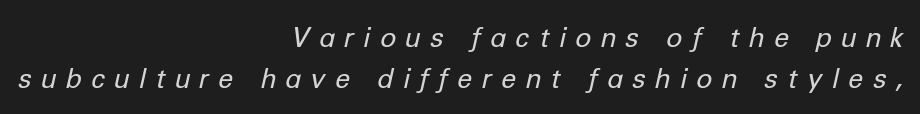
The image shows 27 px text type, italic (leaning right); set right-aligned, normal line spacing (1.53x), unusually wide letter spacing (+0.37 em), not underlined.
